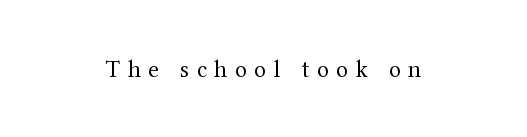
Q: Is the text bold? A: No.
Q: Is the text italic (slanted)? A: No, it is upright.
Q: Is the text underlined? A: No.
Q: Is the spacing between letters normal or unusually wide? A: Unusually wide.
